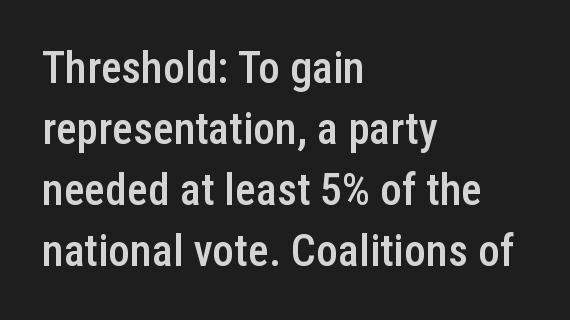
The image shows 44 px semibold, condensed sans-serif type, upright; set left-aligned, normal line spacing (1.39x), normal letter spacing, not underlined; low stroke contrast and a medium x-height.
